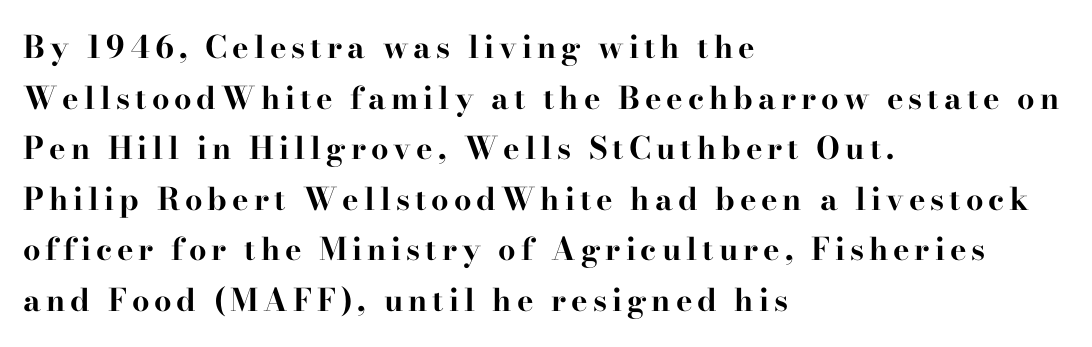
The image shows 31 px bold, wide serif type, upright; set left-aligned, normal line spacing (1.63x), not underlined; high stroke contrast and a small x-height.
